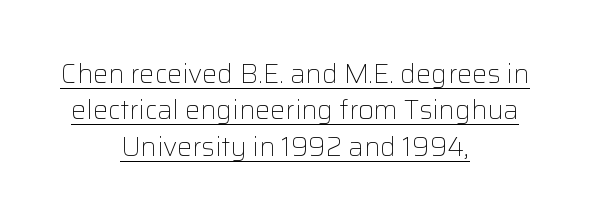
The image shows 27 px text type, upright; set centered, normal line spacing (1.35x), normal letter spacing, underlined.
